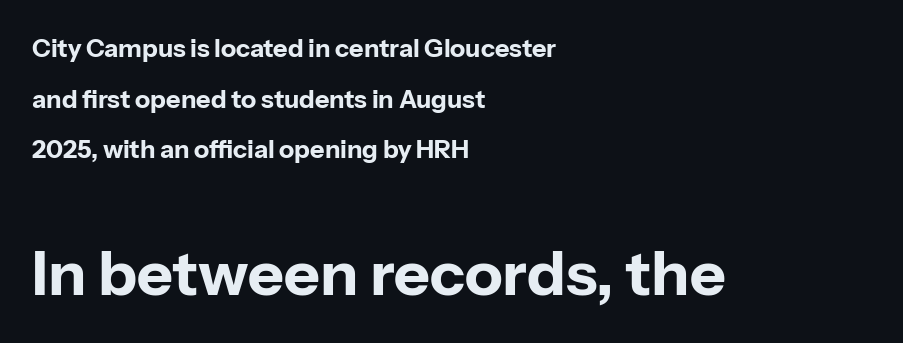
{"serif": "no", "italic": "no", "bold": "yes", "weight": "bold", "width": "normal", "stroke_contrast": "low", "x_height": "medium", "monospaced": "no", "underline": "no", "align": "left", "line_spacing": "loose", "line_spacing_ratio": 2.03, "letter_spacing": "normal", "letter_spacing_em": 0.0, "larger_block": "second", "size_ratio": 2.48, "glyph_px": 62}
